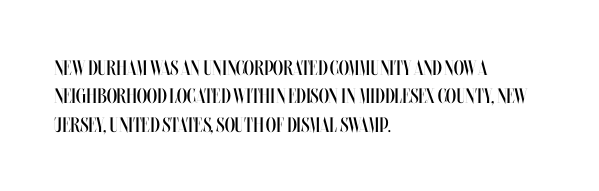
{"italic": "no", "bold": "no", "underline": "no", "align": "left", "line_spacing": "normal", "line_spacing_ratio": 1.35, "letter_spacing": "normal", "letter_spacing_em": 0.0, "glyph_px": 21}
